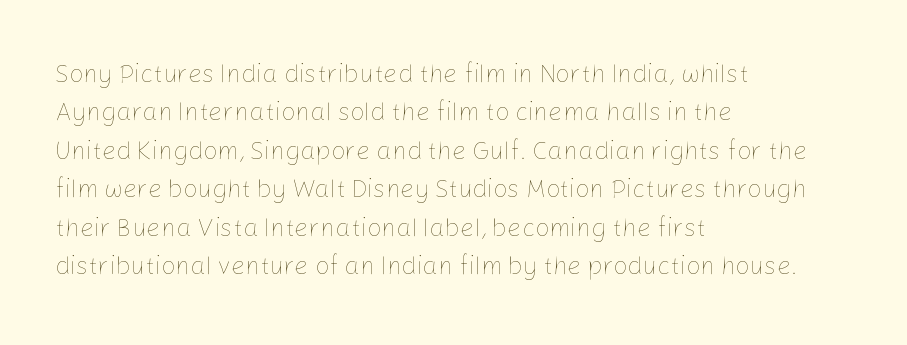
{"italic": "no", "bold": "no", "underline": "no", "align": "left", "line_spacing": "normal", "line_spacing_ratio": 1.54, "letter_spacing": "normal", "letter_spacing_em": 0.0, "glyph_px": 25}
